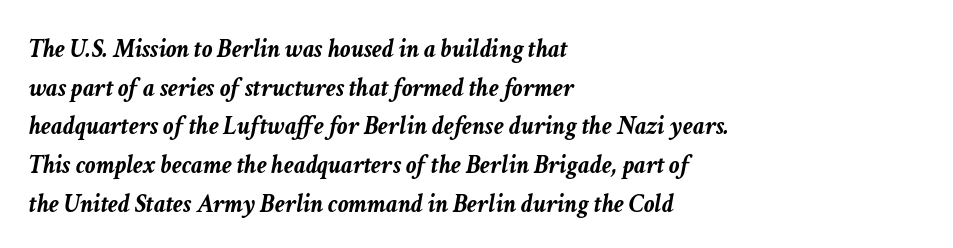
Interline gaps are of average width in this sample. The passage shown leans; its letterforms are oblique. Clear beneath every line of the passage. The paragraph shown leans on its left margin. A typesetter would call this zero additional tracking. As a designer I'd log this as weight 700, bold.
